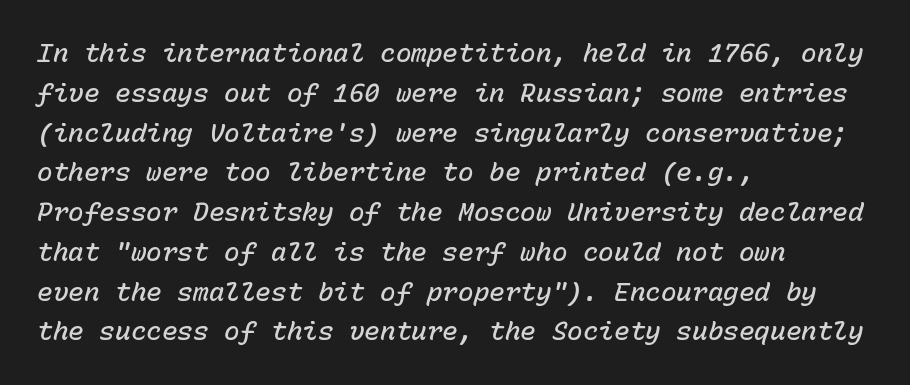
{"italic": "yes", "lean": "right", "slant_degrees": 15, "bold": "semi", "underline": "no", "align": "left", "line_spacing": "normal", "line_spacing_ratio": 1.53, "letter_spacing": "normal", "letter_spacing_em": 0.0, "glyph_px": 26}
